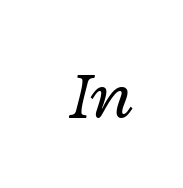
Q: Is the text bold? A: No.
Q: Is the text italic (slanted)? A: Yes, it leans right by about 12 degrees.
Q: Is the text underlined? A: No.
Q: How is the paragraph aligned? A: Right-aligned.
Q: Is the spacing between letters normal or unusually wide? A: Normal.
Q: Width (condensed, normal, or wide)? A: Wide.
Q: Stroke contrast? A: Low.
Q: x-height? A: Medium.
Q: Monospaced? A: No.
